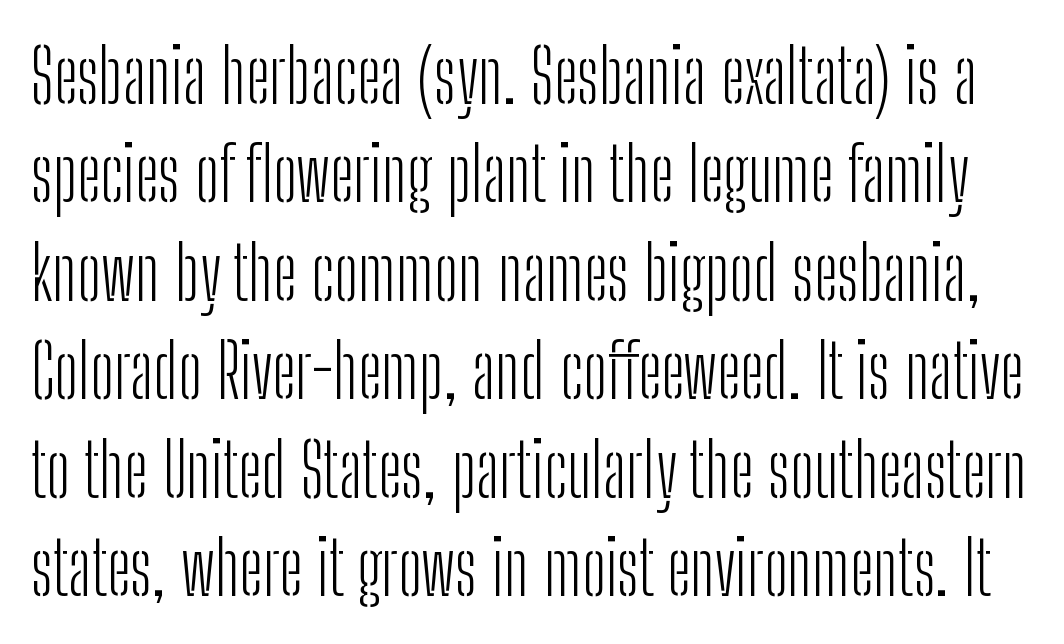
The image shows 74 px light, condensed sans-serif type, upright; set normal line spacing (1.33x), normal letter spacing, not underlined; low stroke contrast and a medium x-height.
